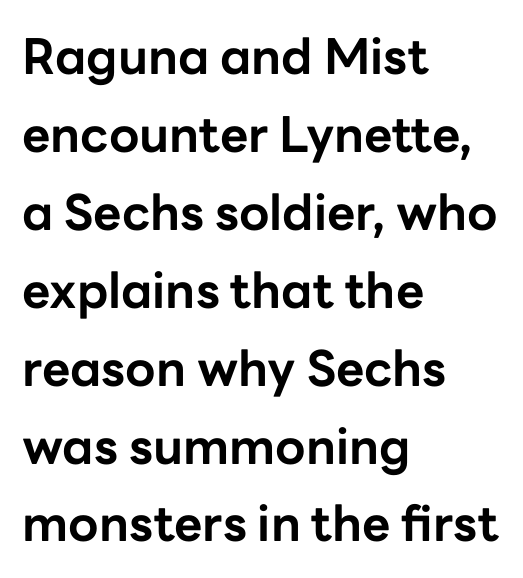
{"serif": "no", "italic": "no", "bold": "yes", "weight": "bold", "width": "normal", "stroke_contrast": "low", "x_height": "medium", "monospaced": "no", "underline": "no", "align": "left", "line_spacing": "normal", "line_spacing_ratio": 1.59, "letter_spacing": "normal", "letter_spacing_em": 0.0, "glyph_px": 49}
